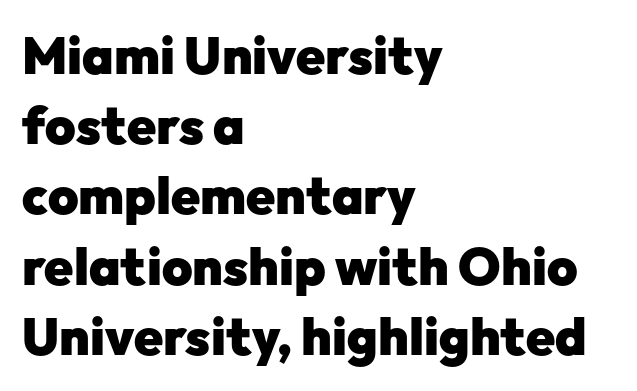
The image shows 52 px heavy sans-serif type, upright; set left-aligned, normal line spacing (1.35x), normal letter spacing, not underlined; low stroke contrast and a medium x-height.
